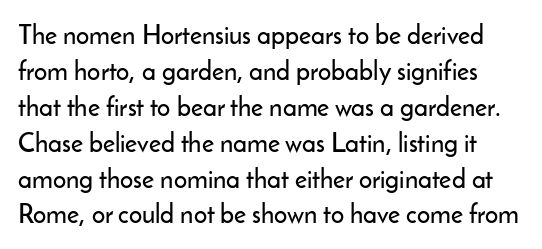
Q: Is the text italic (slanted)? A: No, it is upright.
Q: Is the text underlined? A: No.
Q: Is the spacing between letters normal or unusually wide? A: Normal.
Q: Is the spacing between lines tight, normal or loose? A: Normal.
